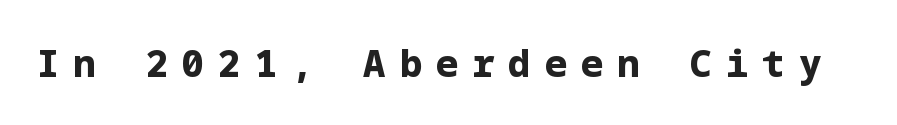
The image shows 37 px bold sans-serif type, upright; set unusually wide letter spacing (+0.38 em), not underlined; low stroke contrast and a medium x-height.
